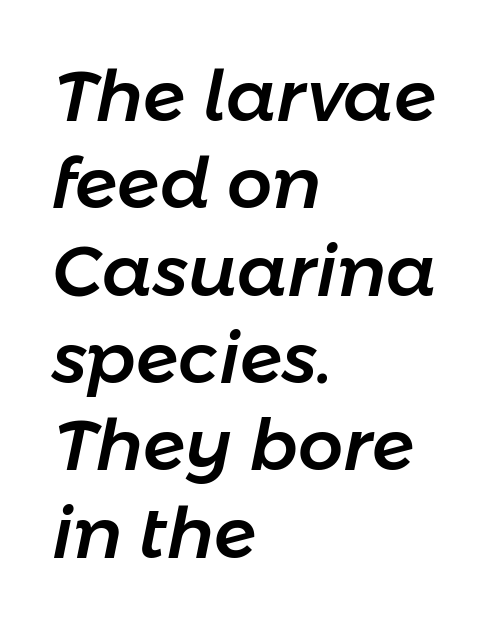
A typesetter would call this zero additional tracking. Looks like regular typesetting: each glyph gets only the width it needs. An italicized treatment has been applied to the whole sample. Each row of text sits above clean, open space.
